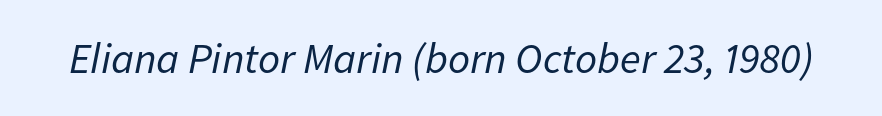
Descenders hang freely into open space. Stem width sits at or under what a default text font uses. A typesetter would call this zero additional tracking. The passage shown is typed in a proportional face where columns would drift. Notice how the stems are inclined rather than vertical — that's the hallmark of italics.
